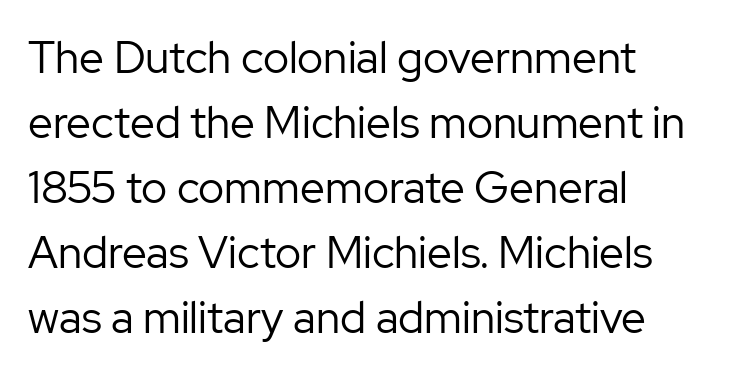
In terms of letterspacing, this is plain default setting. A typesetter would label this face a sans. The space directly below the letters is spotless. Each letter keeps its own natural width here, so spacing adapts to shape. Compared with typical paragraphs, the rows here are spaced about the same.
